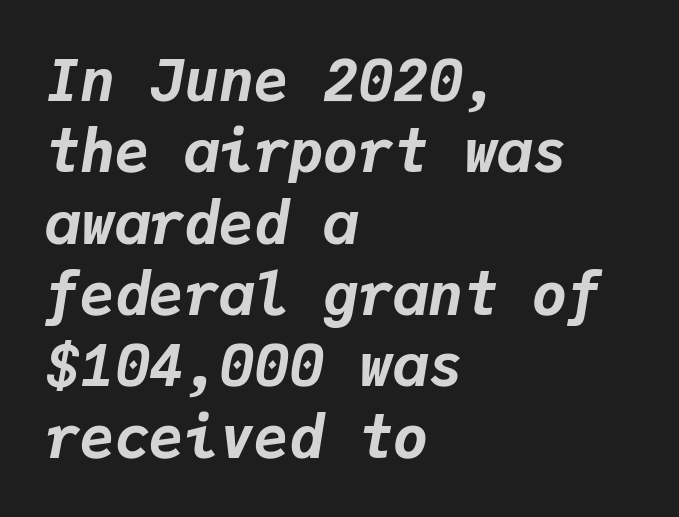
The face used here is monospaced, like something from a code editor. The text carries the slant typical of an italic or oblique font. Glyph-to-glyph distance matches everyday printed text. Does the copy run flush right? No — it runs flush left. Rule under the text: the space is simply empty. Does the weight exceed regular? Yes, all the way to bold.
